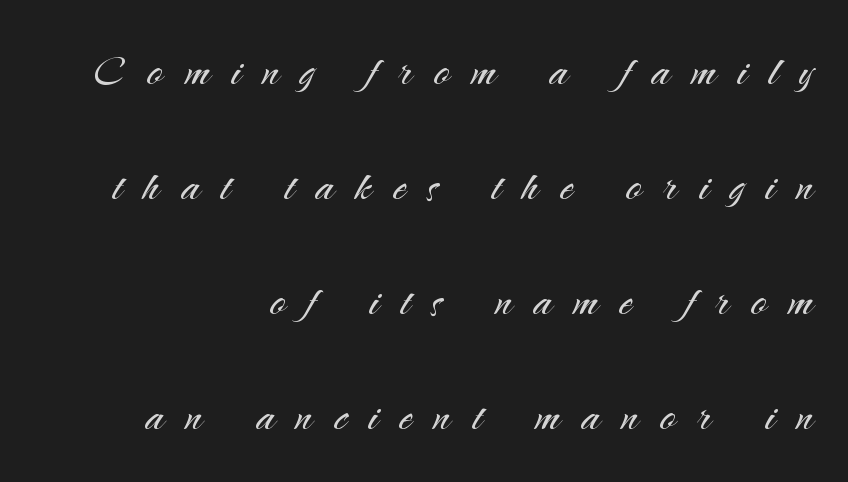
{"serif": "no", "bold": "no", "weight": "light", "width": "normal", "stroke_contrast": "medium", "x_height": "small", "monospaced": "no", "underline": "no", "align": "right", "line_spacing": "loose", "line_spacing_ratio": 2.17, "letter_spacing": "wide", "letter_spacing_em": 0.41, "glyph_px": 53}
